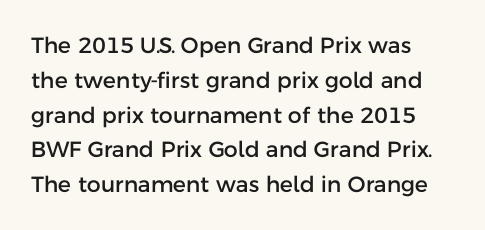
The image shows 22 px text type, upright; set left-aligned, normal line spacing (1.58x), normal letter spacing, not underlined.
